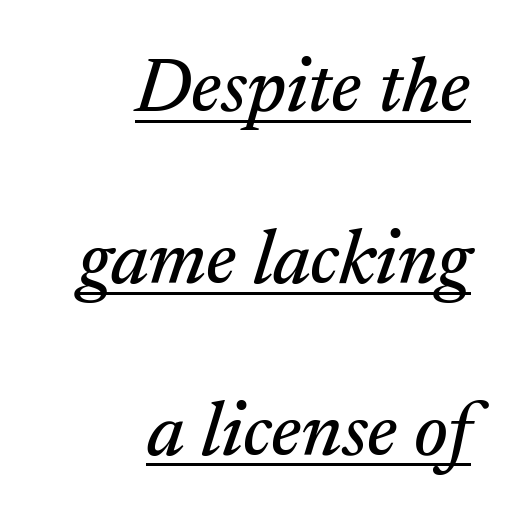
The image shows 76 px serif type, italic (leaning right); set right-aligned, loose line spacing (2.26x), normal letter spacing, underlined; medium stroke contrast and a medium x-height.
